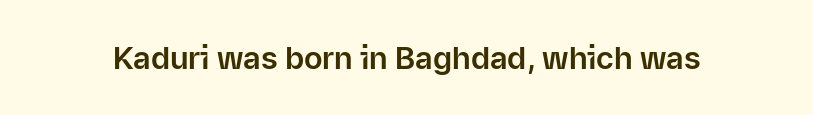
{"serif": "no", "italic": "no", "width": "normal", "stroke_contrast": "low", "x_height": "medium", "monospaced": "no", "underline": "no", "letter_spacing": "normal", "letter_spacing_em": 0.0, "glyph_px": 31}
